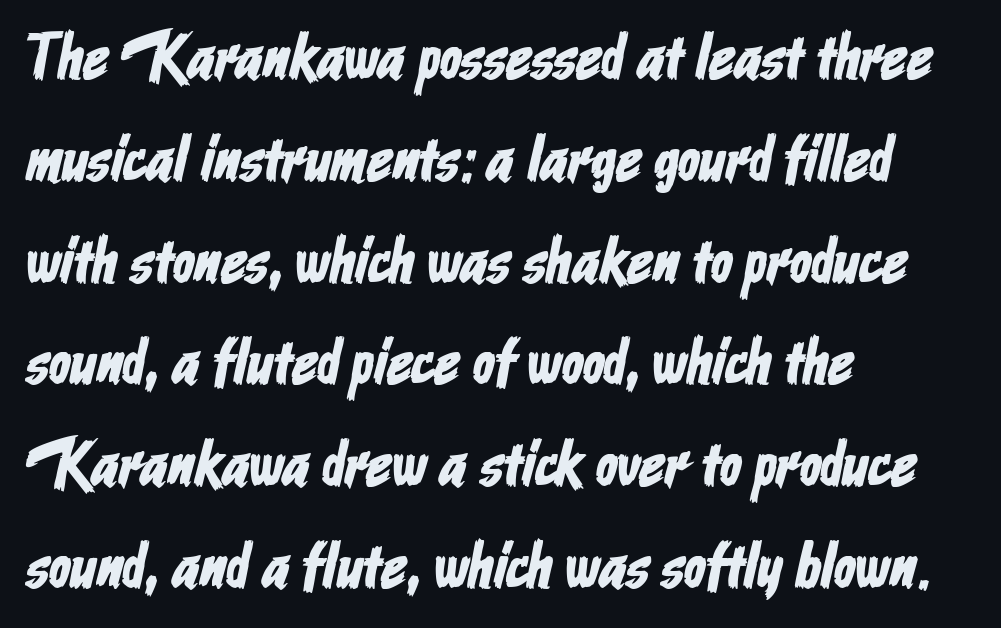
Honestly, the row spacing looks completely unremarkable. Nobody drew a line under any word here. Teacher's note: observe the even left margin — that is flush-left alignment. This sample uses a sans-serif face.
